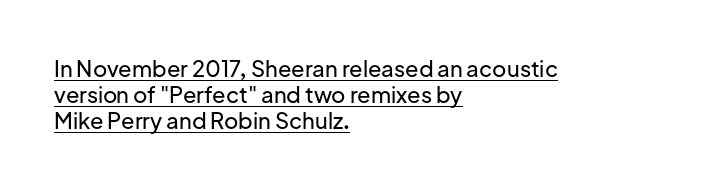
A typesetter would mark this as roman, not italic. The line texture is even and compact thanks to regular tracking. Does the copy run flush right? No — it runs flush left. Caption: lettering with a line underneath.
